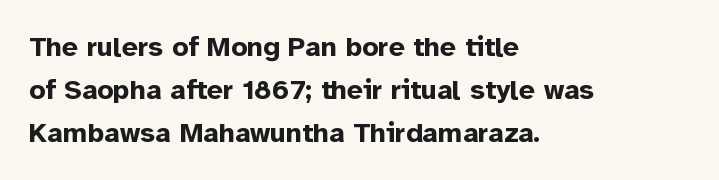
The image shows 28 px bold sans-serif type, upright; set left-aligned, normal line spacing (1.53x), normal letter spacing, not underlined; low stroke contrast and a medium x-height.
